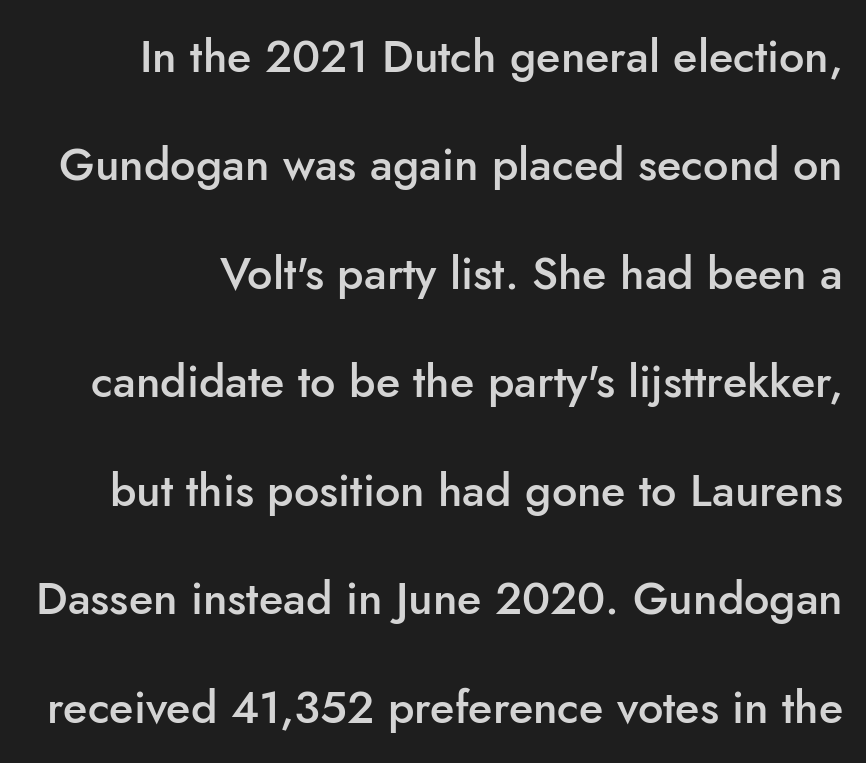
The image shows 45 px semibold sans-serif type, upright; set loose line spacing (2.41x), normal letter spacing, not underlined; low stroke contrast and a small x-height.
